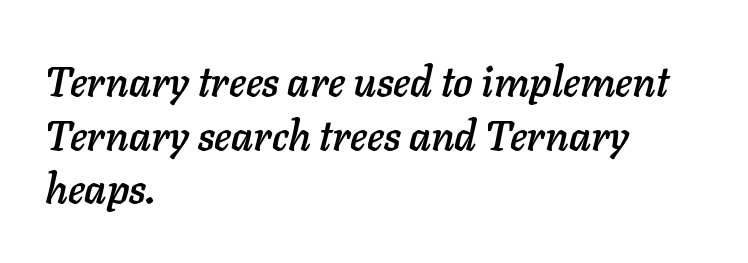
The image shows 41 px text type, italic (leaning right); set left-aligned, normal line spacing (1.31x), normal letter spacing, not underlined; low stroke contrast and a medium x-height.
